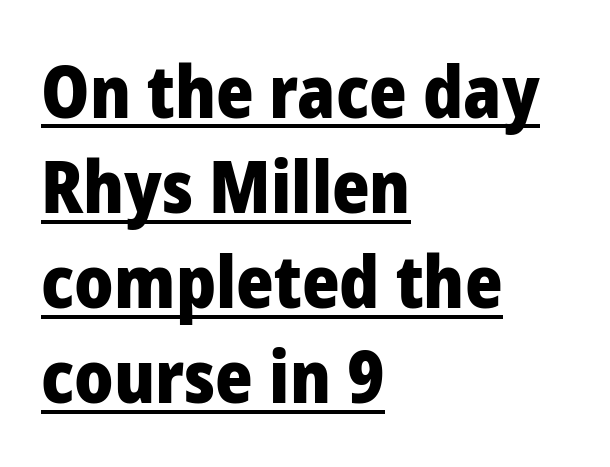
Upright lettering throughout. A continuous stroke trails under the words, as in a hyperlink. Characters follow at the spacing the type designer built in. Compared with a centered layout, this one pins lines to the left instead.
